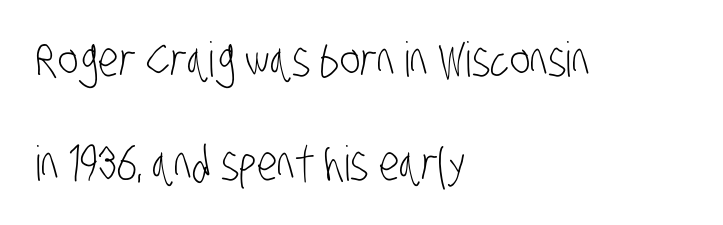
{"serif": "no", "bold": "no", "weight": "light", "width": "condensed", "stroke_contrast": "low", "x_height": "large", "monospaced": "no", "underline": "no", "align": "left", "line_spacing": "loose", "line_spacing_ratio": 2.16, "letter_spacing": "normal", "letter_spacing_em": 0.0, "glyph_px": 48}
